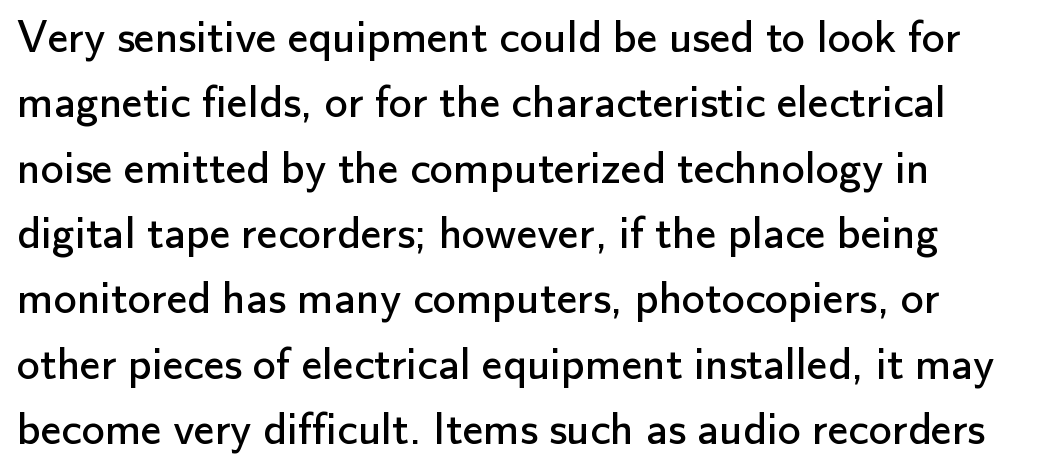
Nope, no serifs anywhere on these letters. The letters advance in unequal steps, a hallmark of proportional type. Leftover space on each line is placed entirely after the last word. Tracking here is standard; glyphs follow each other at the usual distance.
